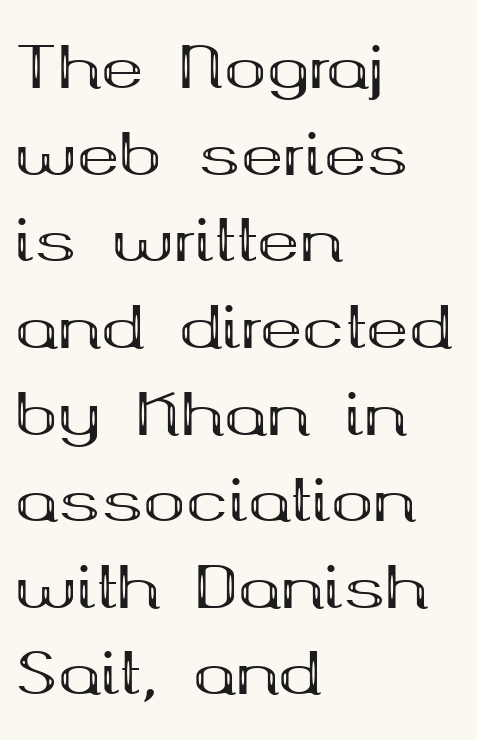
{"serif": "yes", "italic": "no", "bold": "yes", "weight": "bold", "width": "wide", "stroke_contrast": "medium", "x_height": "medium", "monospaced": "no", "underline": "no", "align": "left", "line_spacing": "normal", "line_spacing_ratio": 1.52, "letter_spacing": "normal", "letter_spacing_em": 0.0, "glyph_px": 57}
